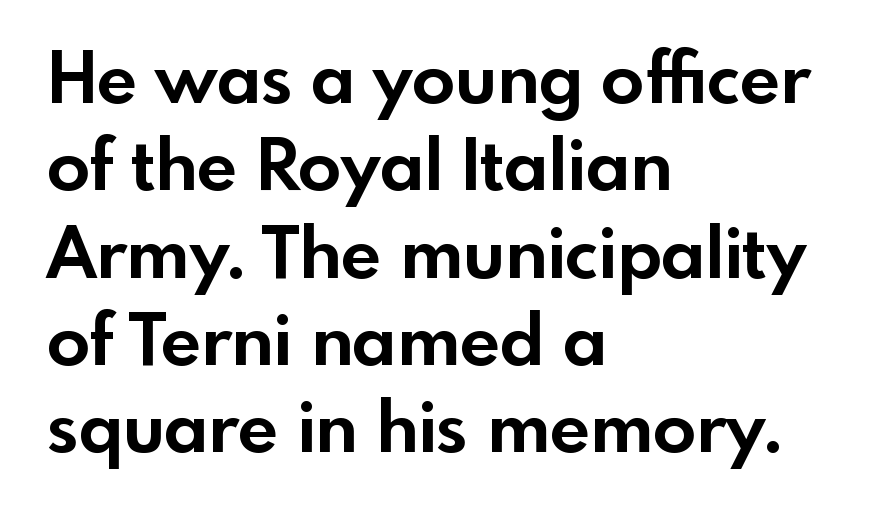
The image shows 71 px bold sans-serif type, upright; set left-aligned, line spacing 1.23x, normal letter spacing, not underlined; a small x-height.
